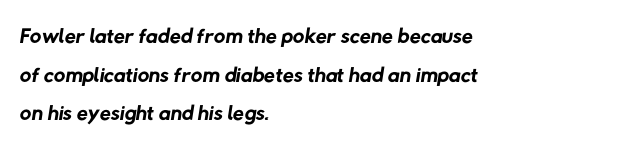
Q: Is the text bold? A: No.
Q: Is the typeface a serif or a sans-serif typeface? A: Sans-serif.
Q: Is the text underlined? A: No.
Q: How is the paragraph aligned? A: Left-aligned.
Q: Is the spacing between letters normal or unusually wide? A: Normal.
Q: Width (condensed, normal, or wide)? A: Normal.
Q: Stroke contrast? A: Low.
Q: x-height? A: Medium.
Q: Monospaced? A: No.
